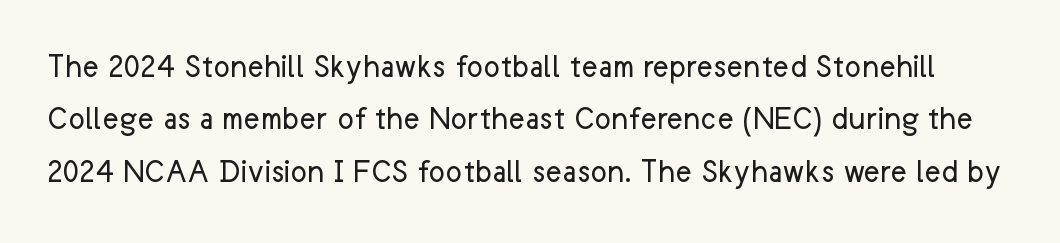
Q: Is the text bold? A: No.
Q: Is the text italic (slanted)? A: No, it is upright.
Q: Is the typeface a serif or a sans-serif typeface? A: Sans-serif.
Q: Is the text underlined? A: No.
Q: Is the spacing between letters normal or unusually wide? A: Normal.
Q: Is the spacing between lines tight, normal or loose? A: Normal.
Q: Width (condensed, normal, or wide)? A: Normal.
Q: Stroke contrast? A: Low.
Q: x-height? A: Medium.
Q: Monospaced? A: No.
